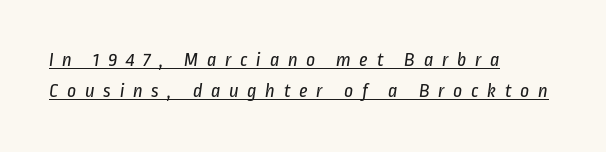
The weight would be labelled regular, book, light, or lighter still. This sample keeps an unexceptional amount of space between lines. Observe the wide spacing: letters keep a clear distance from each other. This is underlined copy, the kind a proofreader might mark for attention. Each line starts at the same left margin while the right side varies.
